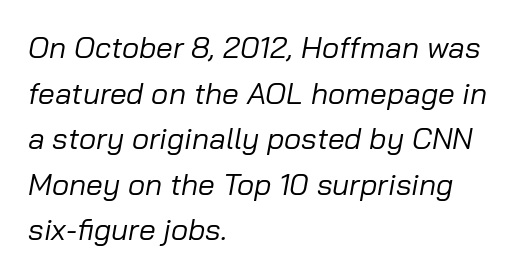
Q: Is the text bold? A: No.
Q: Is the text italic (slanted)? A: Yes, it leans right by about 10 degrees.
Q: Is the text underlined? A: No.
Q: How is the paragraph aligned? A: Left-aligned.
Q: Is the spacing between letters normal or unusually wide? A: Normal.
Q: Is the spacing between lines tight, normal or loose? A: Normal.
Q: Width (condensed, normal, or wide)? A: Normal.
Q: Stroke contrast? A: Low.
Q: x-height? A: Medium.
Q: Monospaced? A: No.
